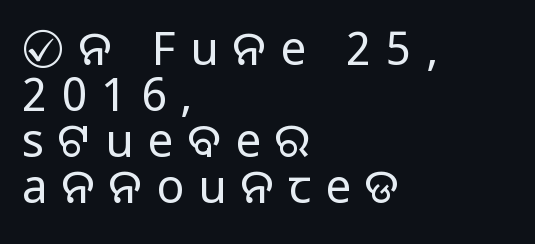
Q: Is the text bold? A: No.
Q: Is the text italic (slanted)? A: No, it is upright.
Q: Is the typeface a serif or a sans-serif typeface? A: Sans-serif.
Q: Is the text underlined? A: No.
Q: How is the paragraph aligned? A: Left-aligned.
Q: Is the spacing between letters normal or unusually wide? A: Unusually wide.
Q: Is the spacing between lines tight, normal or loose? A: Tight.
Q: Width (condensed, normal, or wide)? A: Normal.
Q: Stroke contrast? A: Low.
Q: x-height? A: Large.
Q: Monospaced? A: No.
